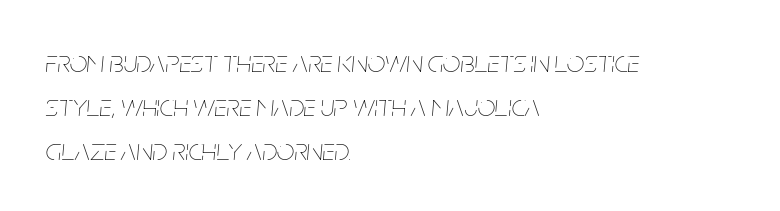
Varying glyph widths throughout — classic text-font behaviour. Emphasis-style slanted type is in use. Regarding leading, the lines here are spaced in the standard way. The passage shown is not bold in any degree.
